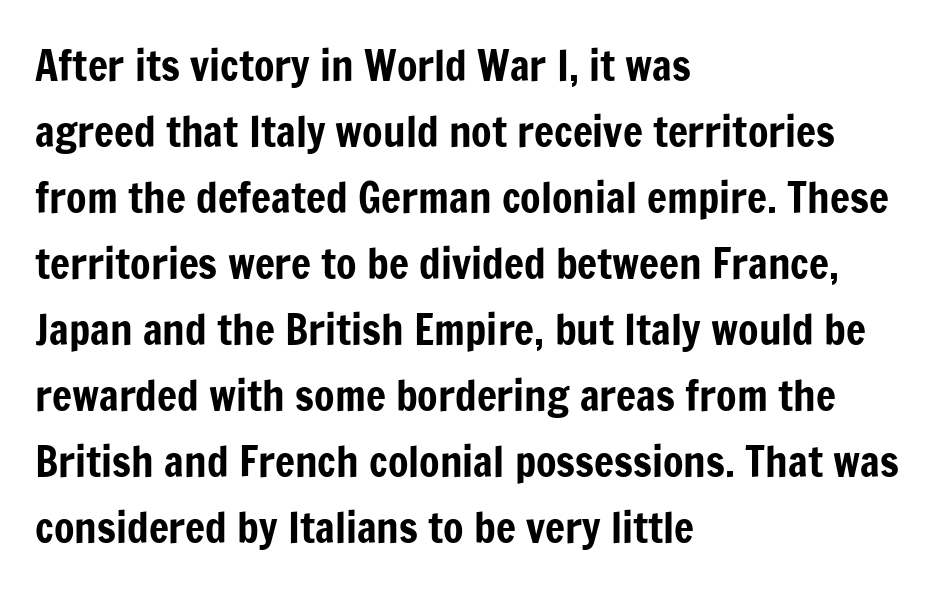
{"serif": "no", "italic": "no", "width": "condensed", "stroke_contrast": "low", "x_height": "medium", "monospaced": "no", "underline": "no", "align": "left", "line_spacing": "normal", "line_spacing_ratio": 1.57, "letter_spacing": "normal", "letter_spacing_em": 0.0, "glyph_px": 42}
